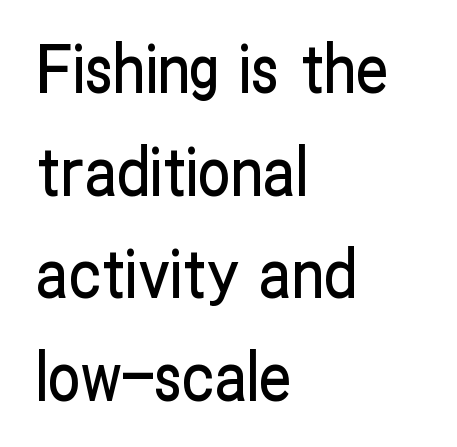
A typesetter would call this leading conventional body-copy spacing. The type sits square on the baseline with zero lean. The string is rendered with underlining switched off. This sample uses a sans-serif face. Looks like regular typesetting: each glyph gets only the width it needs.
